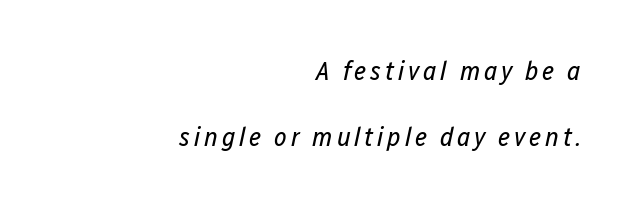
Q: Is the text bold? A: No.
Q: Is the text italic (slanted)? A: Yes, it leans right by about 12 degrees.
Q: Is the text underlined? A: No.
Q: How is the paragraph aligned? A: Right-aligned.
Q: Is the spacing between lines tight, normal or loose? A: Loose.
